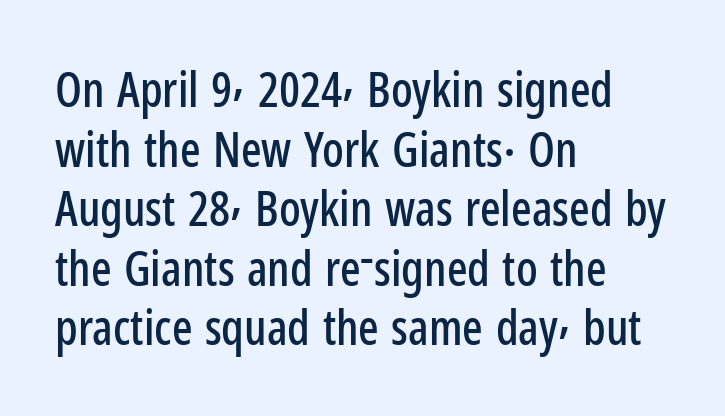
Q: Is the text italic (slanted)? A: No, it is upright.
Q: Is the typeface a serif or a sans-serif typeface? A: Sans-serif.
Q: Is the text underlined? A: No.
Q: How is the paragraph aligned? A: Left-aligned.
Q: Is the spacing between letters normal or unusually wide? A: Normal.
Q: Width (condensed, normal, or wide)? A: Condensed.
Q: Stroke contrast? A: Low.
Q: x-height? A: Medium.
Q: Monospaced? A: No.
